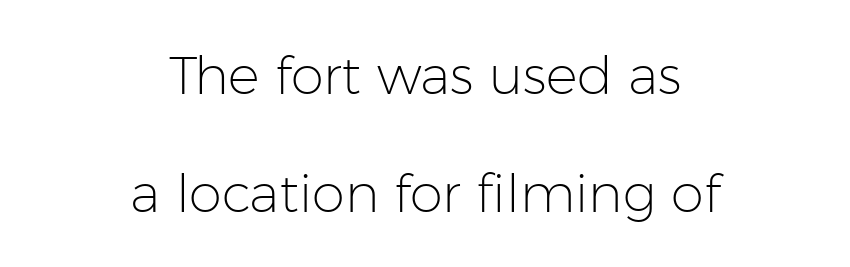
The image shows 53 px light sans-serif type, upright; set centered, loose line spacing (2.23x), normal letter spacing, not underlined; low stroke contrast and a medium x-height.
